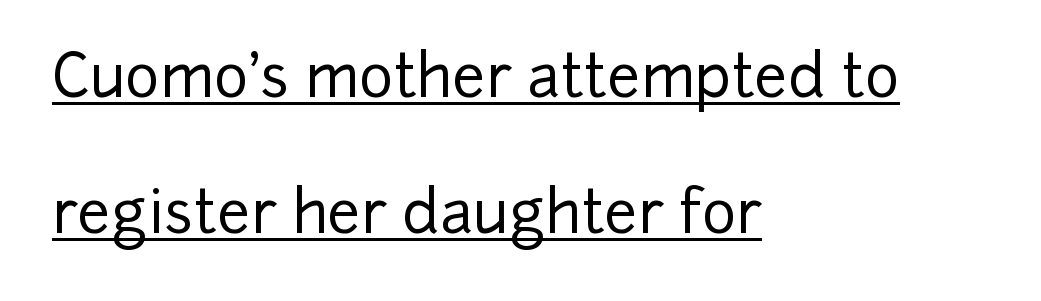
Q: Is the text italic (slanted)? A: No, it is upright.
Q: Is the typeface a serif or a sans-serif typeface? A: Sans-serif.
Q: Is the text underlined? A: Yes.
Q: How is the paragraph aligned? A: Left-aligned.
Q: Is the spacing between letters normal or unusually wide? A: Normal.
Q: Is the spacing between lines tight, normal or loose? A: Loose.
Q: Width (condensed, normal, or wide)? A: Normal.
Q: Stroke contrast? A: Low.
Q: x-height? A: Medium.
Q: Monospaced? A: No.
